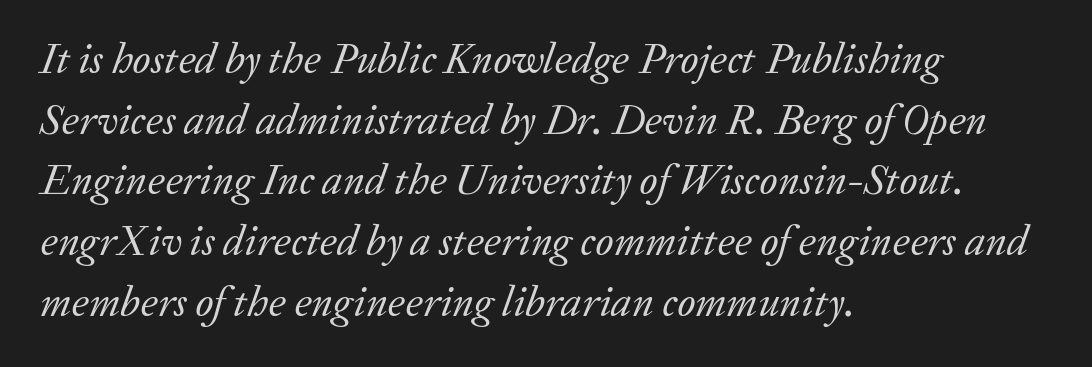
You could not count columns in this text — the font is proportionally spaced. Every row of glyphs begins at an identical x-position on the left. Each letter's strokes conclude with small projecting serifs. What stands out about the letter spacing? Nothing — it is the standard amount. The whole block is typeset with a tilt. On a weight scale, this lands at 450 or below.
